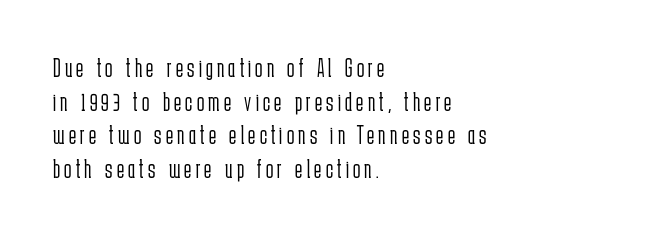
The image shows 27 px text type, upright; set left-aligned, normal line spacing (1.25x), not underlined.
